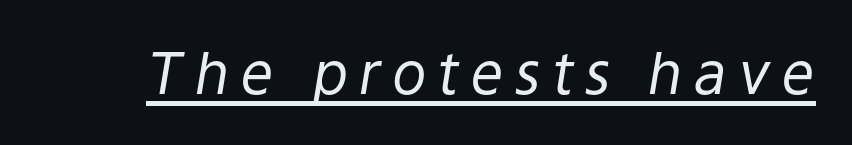
Every word sits above its own underline. Quick note: italic. The face used here is proportionally spaced, like ordinary book or web type. The strokes are not fattened; the text isn't bold.
